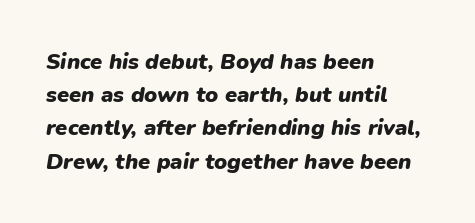
Each word holds together tightly as a unit, with standard inter-letter gaps. Is the type slanted? Yes — the strokes lean at a clear angle. A classic flush-left, rag-right setting is used for this passage. The designer left line spacing at the default. Underlining? Definitely not there. How heavy is the stroke? Heavy — this is a bold.
